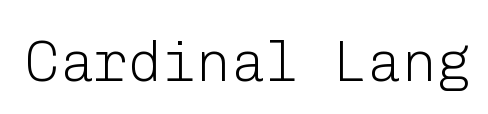
Q: Is the text bold? A: No.
Q: Is the text italic (slanted)? A: No, it is upright.
Q: Is the typeface a serif or a sans-serif typeface? A: Sans-serif.
Q: Is the text underlined? A: No.
Q: Is the spacing between letters normal or unusually wide? A: Normal.
Q: Width (condensed, normal, or wide)? A: Normal.
Q: Stroke contrast? A: Low.
Q: x-height? A: Medium.
